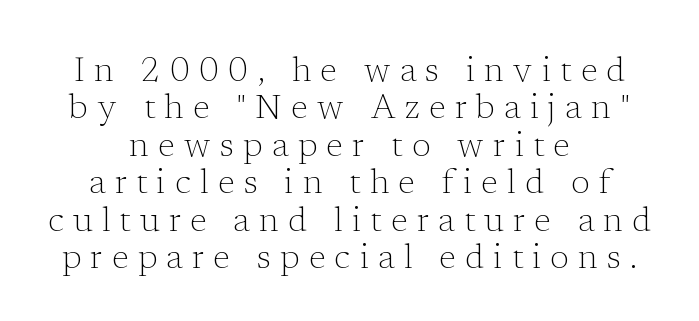
{"serif": "yes", "italic": "no", "bold": "no", "weight": "light", "width": "normal", "stroke_contrast": "low", "x_height": "medium", "monospaced": "no", "underline": "no", "align": "center", "line_spacing": "tight", "line_spacing_ratio": 1.1, "letter_spacing": "wide", "letter_spacing_em": 0.28, "glyph_px": 34}
